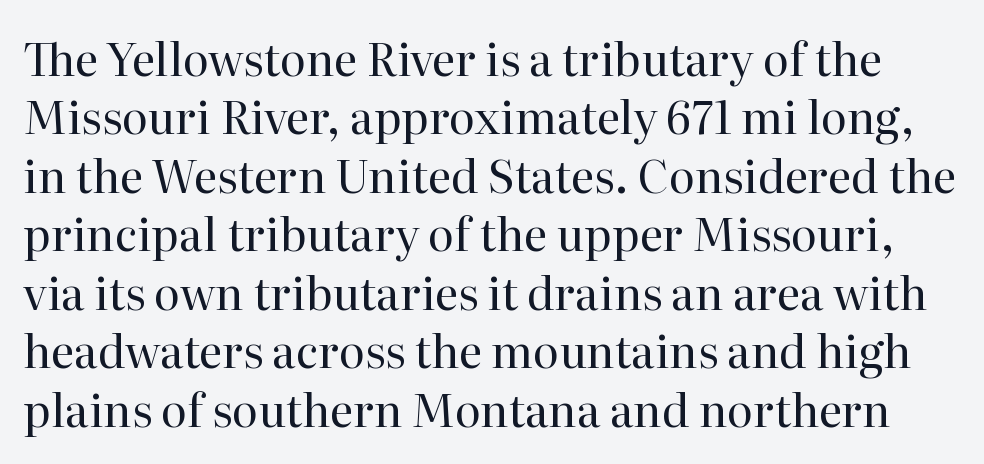
{"serif": "yes", "italic": "no", "bold": "no", "weight": "regular", "width": "normal", "stroke_contrast": "high", "x_height": "medium", "monospaced": "no", "underline": "no", "line_spacing": "normal", "line_spacing_ratio": 1.3, "letter_spacing": "normal", "letter_spacing_em": 0.0, "glyph_px": 45}
